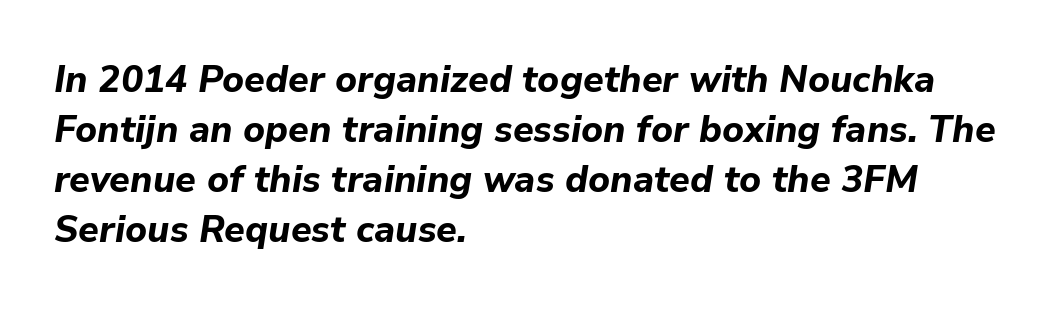
The image shows 37 px bold type, italic (leaning right); set left-aligned, normal line spacing (1.35x), normal letter spacing, not underlined; low stroke contrast and a medium x-height.
